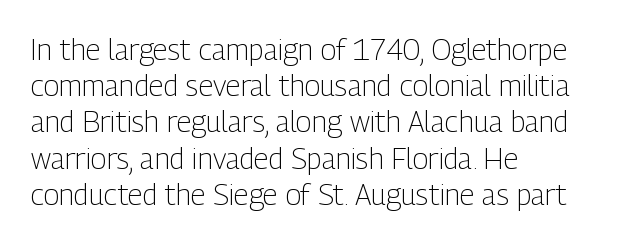
{"serif": "no", "italic": "no", "bold": "no", "weight": "light", "width": "condensed", "stroke_contrast": "low", "x_height": "medium", "monospaced": "no", "underline": "no", "align": "left", "line_spacing": "normal", "line_spacing_ratio": 1.25, "letter_spacing": "normal", "letter_spacing_em": 0.0, "glyph_px": 29}
